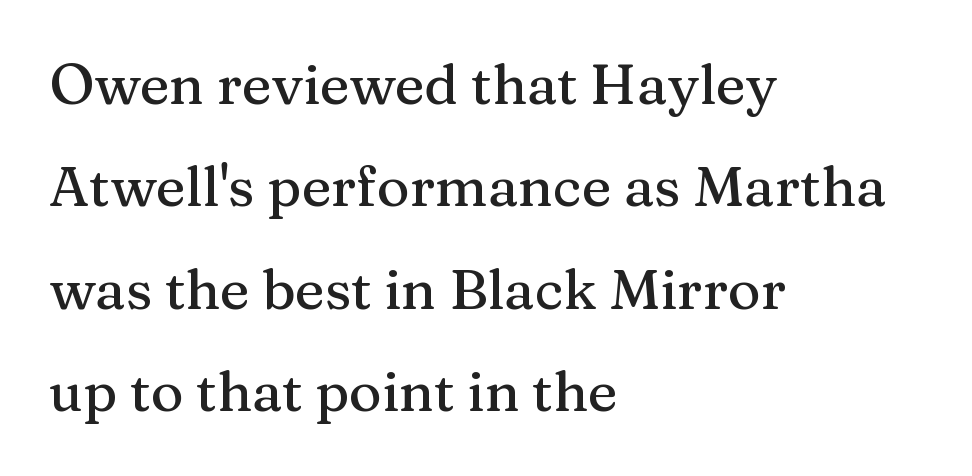
The image shows 56 px serif type, upright; set left-aligned, line spacing 1.83x, normal letter spacing, not underlined; medium stroke contrast and a medium x-height.
